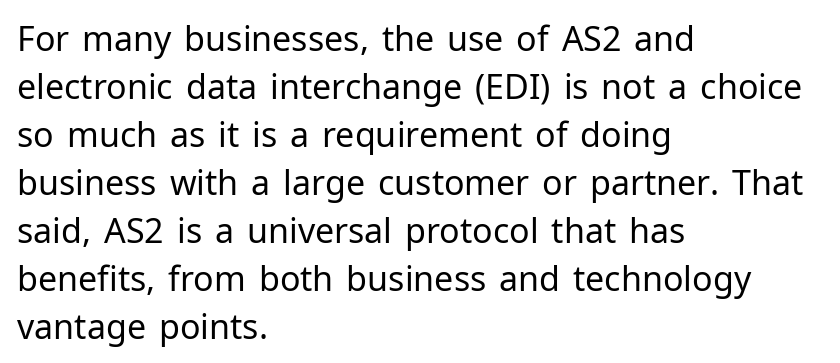
Q: Is the text bold? A: No.
Q: Is the text italic (slanted)? A: No, it is upright.
Q: Is the typeface a serif or a sans-serif typeface? A: Sans-serif.
Q: Is the text underlined? A: No.
Q: How is the paragraph aligned? A: Left-aligned.
Q: Is the spacing between letters normal or unusually wide? A: Normal.
Q: Is the spacing between lines tight, normal or loose? A: Normal.
Q: Width (condensed, normal, or wide)? A: Normal.
Q: Stroke contrast? A: Low.
Q: x-height? A: Medium.
Q: Monospaced? A: No.
